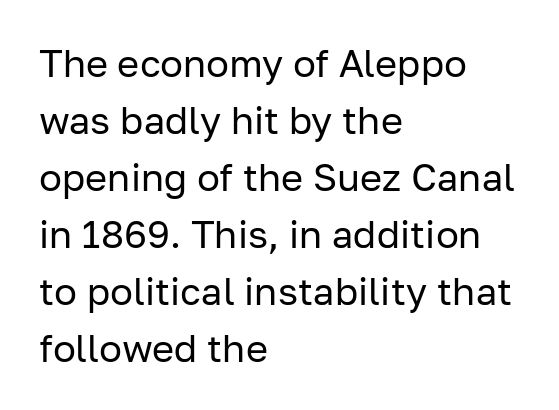
The image shows 38 px regular-weight sans-serif type, upright; set left-aligned, normal line spacing (1.5x), normal letter spacing, not underlined; low stroke contrast and a medium x-height.
